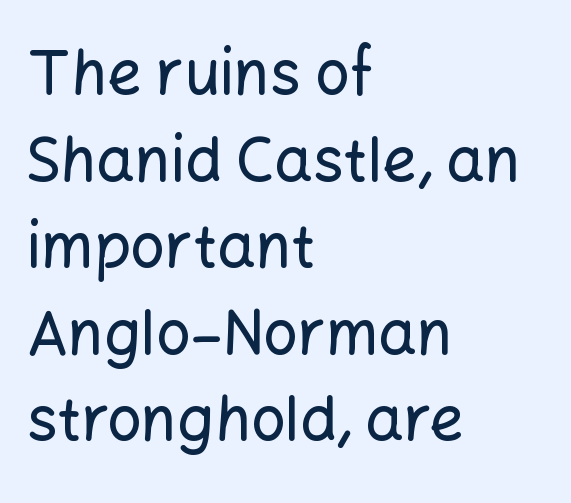
The image shows 61 px sans-serif type, upright; set left-aligned, normal line spacing (1.42x), normal letter spacing, not underlined; low stroke contrast and a medium x-height.
